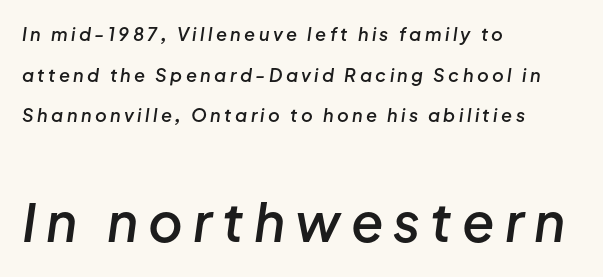
The space beneath each line is pristine and unruled. The more generous point size was reserved for the lower chunk. Compared with an ordinary text face, these strokes are moderately heavier — a semibold. Spacing verdict: proportional, widths tailored to each character. These lines stand farther apart than default settings would place them.
